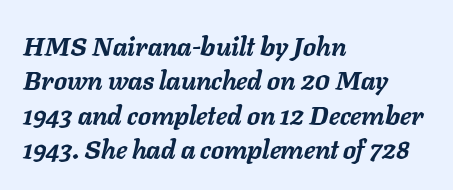
There is no visible air inserted between adjacent glyphs. Interline gaps are of average width in this sample. Is the block centered? No — it sits flush against the left margin. Does the lettering tilt? It does — this is italic.
